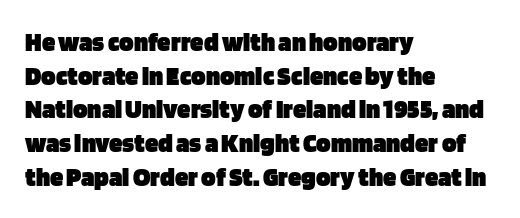
The image shows 27 px bold type, upright; set left-aligned, normal line spacing (1.25x), normal letter spacing, not underlined.
